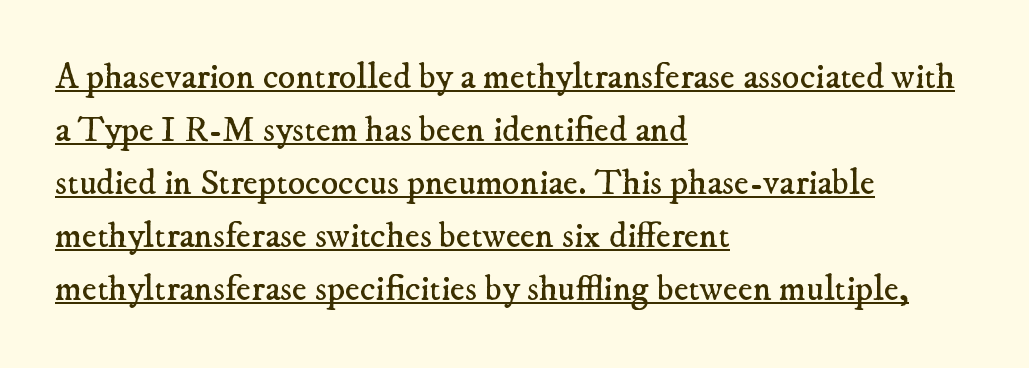
Q: Is the text bold? A: No.
Q: Is the typeface a serif or a sans-serif typeface? A: Serif.
Q: Is the text underlined? A: Yes.
Q: How is the paragraph aligned? A: Left-aligned.
Q: Is the spacing between letters normal or unusually wide? A: Normal.
Q: Is the spacing between lines tight, normal or loose? A: Normal.
Q: Width (condensed, normal, or wide)? A: Normal.
Q: Stroke contrast? A: Low.
Q: x-height? A: Small.
Q: Monospaced? A: No.
